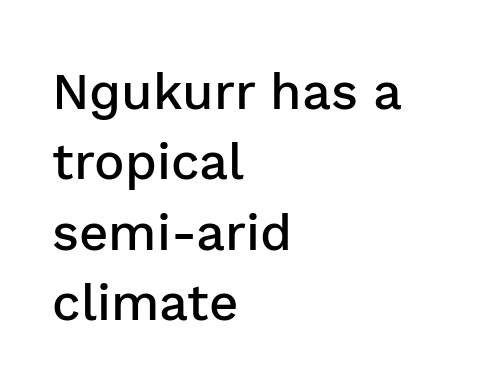
What's the leading like? Ordinary, nothing unusual. The type family on display is of the sans-serif kind. Caption: semibold face, moderately heavy strokes. Spacing verdict: proportional, widths tailored to each character. The typesetter chose a ragged-right arrangement here. The lettering stays uniformly vertical, giving the passage a roman look.
